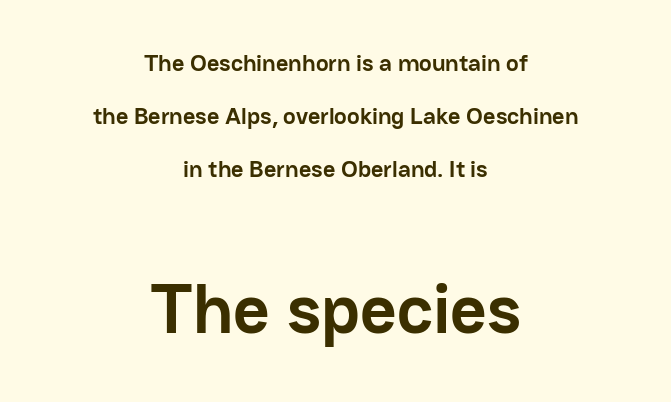
Q: Is the text bold? A: Yes.
Q: Is the text italic (slanted)? A: No, it is upright.
Q: Is the typeface a serif or a sans-serif typeface? A: Sans-serif.
Q: Is the text underlined? A: No.
Q: How is the paragraph aligned? A: Centered.
Q: Is the spacing between letters normal or unusually wide? A: Normal.
Q: Is the spacing between lines tight, normal or loose? A: Loose.
Q: Which block of text is set in a larger size, the first (top) or the second (bottom)? A: The second (bottom) one.
Q: Width (condensed, normal, or wide)? A: Normal.
Q: Stroke contrast? A: Low.
Q: x-height? A: Medium.
Q: Monospaced? A: No.
